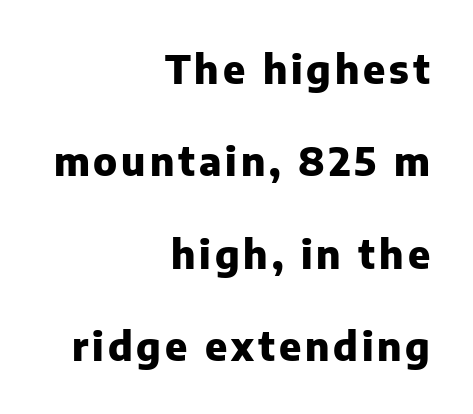
{"serif": "no", "italic": "no", "bold": "yes", "weight": "heavy", "width": "normal", "stroke_contrast": "low", "x_height": "medium", "monospaced": "no", "underline": "no", "align": "right", "line_spacing": "loose", "line_spacing_ratio": 2.37, "glyph_px": 39}
